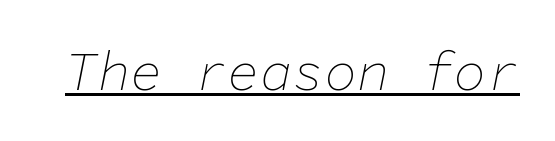
{"italic": "yes", "lean": "right", "slant_degrees": 11, "bold": "no", "weight": "thin", "width": "normal", "stroke_contrast": "low", "x_height": "medium", "monospaced": "yes", "underline": "yes", "letter_spacing": "normal", "letter_spacing_em": 0.0, "glyph_px": 54}
